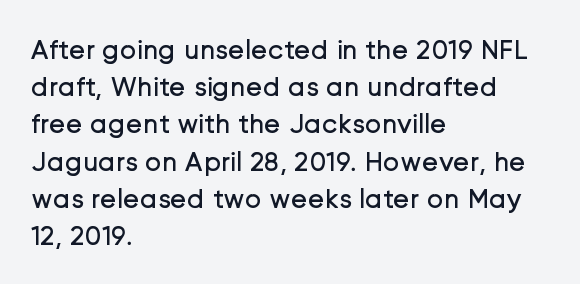
Descender tails drop into unmarked territory. Check where the strokes stop: nothing finishes them off — pure sans. Think of a printed novel: that variable character pitch is what you see here. The typography opts for an upright posture over an oblique one.
